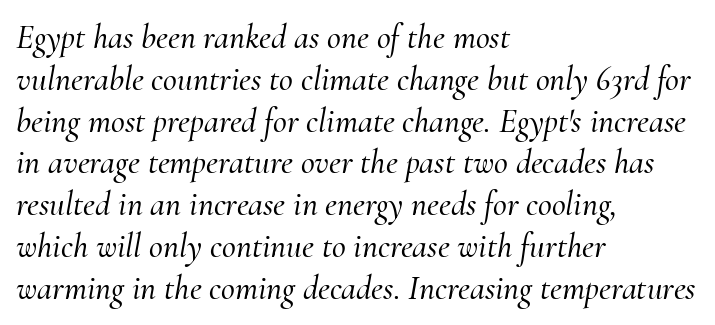
Q: Is the text italic (slanted)? A: Yes, it leans right by about 10 degrees.
Q: Is the typeface a serif or a sans-serif typeface? A: Serif.
Q: Is the text underlined? A: No.
Q: How is the paragraph aligned? A: Left-aligned.
Q: Is the spacing between letters normal or unusually wide? A: Normal.
Q: Width (condensed, normal, or wide)? A: Normal.
Q: Stroke contrast? A: Medium.
Q: x-height? A: Small.
Q: Monospaced? A: No.
